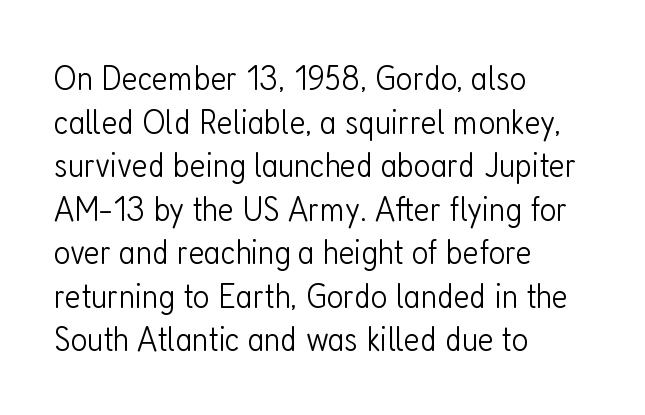
{"serif": "no", "italic": "no", "bold": "no", "weight": "light", "width": "condensed", "stroke_contrast": "low", "x_height": "medium", "monospaced": "no", "underline": "no", "align": "left", "line_spacing_ratio": 1.21, "letter_spacing": "normal", "letter_spacing_em": 0.0, "glyph_px": 36}
